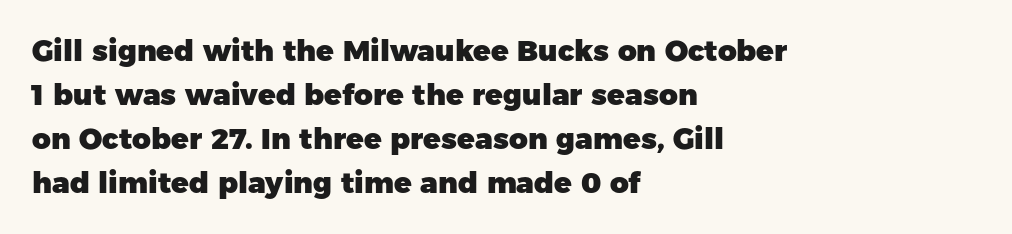
The image shows 29 px heavy sans-serif type, upright; set left-aligned, normal line spacing (1.52x), normal letter spacing, not underlined; low stroke contrast and a medium x-height.
